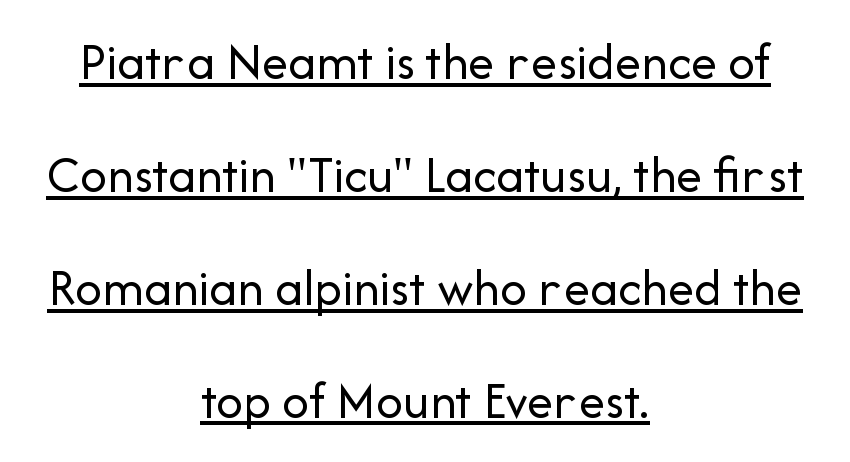
Q: Is the text bold? A: No.
Q: Is the text italic (slanted)? A: No, it is upright.
Q: Is the typeface a serif or a sans-serif typeface? A: Sans-serif.
Q: Is the text underlined? A: Yes.
Q: How is the paragraph aligned? A: Centered.
Q: Is the spacing between letters normal or unusually wide? A: Normal.
Q: Is the spacing between lines tight, normal or loose? A: Loose.
Q: Width (condensed, normal, or wide)? A: Normal.
Q: Stroke contrast? A: Low.
Q: x-height? A: Medium.
Q: Monospaced? A: No.
